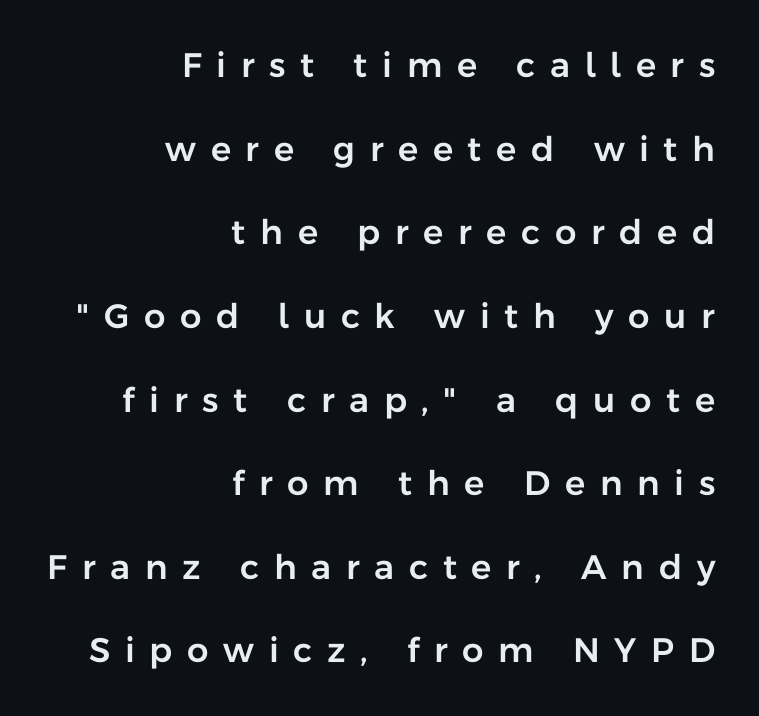
{"serif": "no", "italic": "no", "width": "normal", "stroke_contrast": "low", "x_height": "medium", "monospaced": "no", "underline": "no", "align": "right", "line_spacing": "loose", "line_spacing_ratio": 2.46, "letter_spacing": "wide", "letter_spacing_em": 0.43, "glyph_px": 34}
